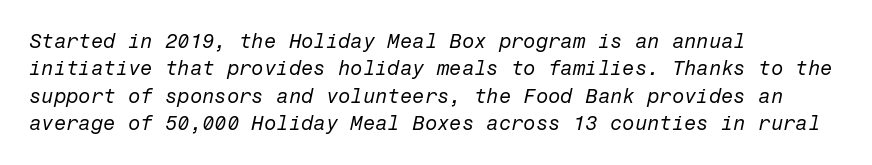
{"italic": "yes", "lean": "right", "slant_degrees": 12, "bold": "no", "underline": "no", "align": "left", "line_spacing": "normal", "line_spacing_ratio": 1.37, "letter_spacing": "normal", "letter_spacing_em": 0.0, "glyph_px": 20}
